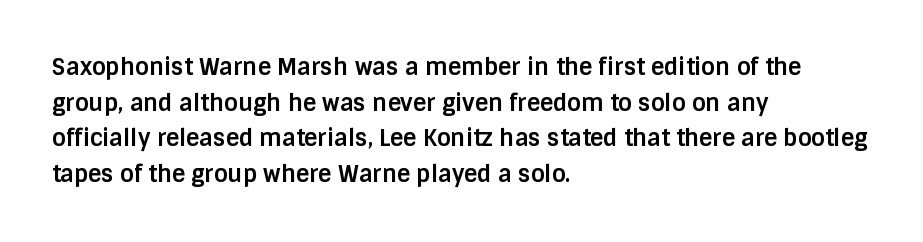
The image shows 23 px bold type, upright; set left-aligned, normal line spacing (1.55x), normal letter spacing, not underlined.
